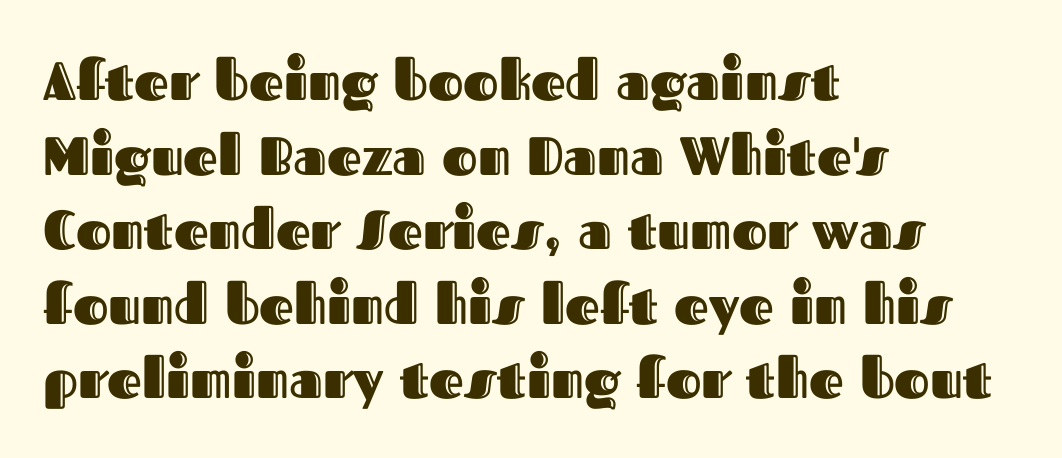
{"italic": "no", "width": "normal", "x_height": "medium", "monospaced": "no", "underline": "no", "align": "left", "line_spacing": "normal", "line_spacing_ratio": 1.38, "letter_spacing": "normal", "letter_spacing_em": 0.0, "glyph_px": 54}
